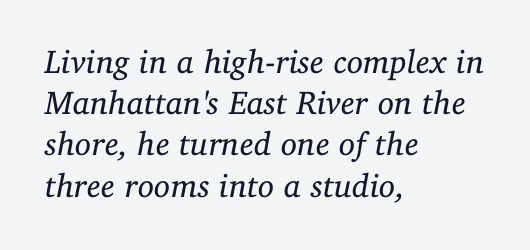
Q: Is the text bold? A: No.
Q: Is the text italic (slanted)? A: Yes, it leans right by about 11 degrees.
Q: Is the typeface a serif or a sans-serif typeface? A: Serif.
Q: Is the text underlined? A: No.
Q: How is the paragraph aligned? A: Left-aligned.
Q: Is the spacing between letters normal or unusually wide? A: Normal.
Q: Is the spacing between lines tight, normal or loose? A: Normal.
Q: Width (condensed, normal, or wide)? A: Normal.
Q: Stroke contrast? A: Low.
Q: x-height? A: Medium.
Q: Monospaced? A: No.
